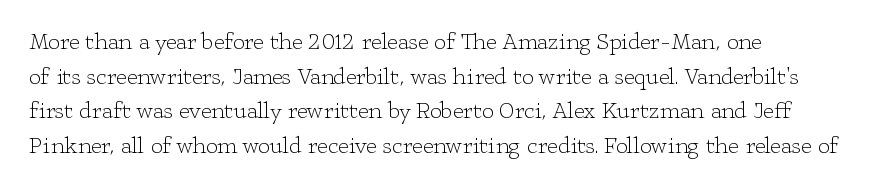
The image shows 23 px text type, upright; set left-aligned, normal line spacing (1.51x), normal letter spacing, not underlined.
